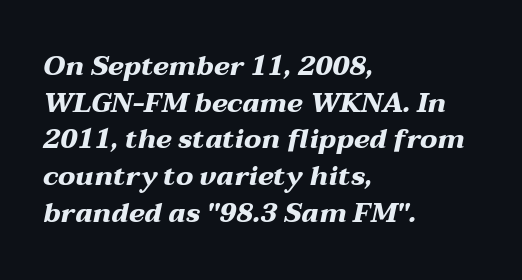
{"italic": "yes", "lean": "right", "slant_degrees": 12, "bold": "yes", "underline": "no", "align": "left", "line_spacing": "normal", "line_spacing_ratio": 1.36, "letter_spacing": "normal", "letter_spacing_em": 0.0, "glyph_px": 27}
